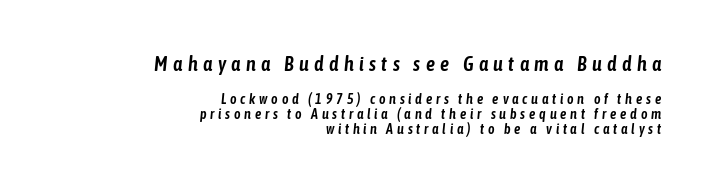
How would I describe the line gaps? Narrow and economical. Short and long lines alike share a common ending point at right. Spacing between characters has been opened up far beyond the box default. Looking at the ascenders, they clearly lean.
